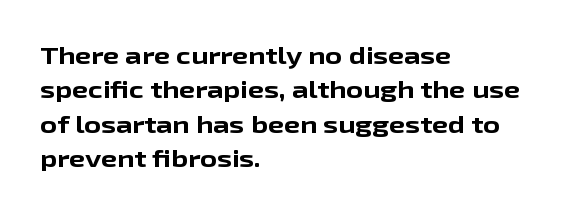
Q: Is the text bold? A: Yes.
Q: Is the text italic (slanted)? A: No, it is upright.
Q: Is the text underlined? A: No.
Q: How is the paragraph aligned? A: Left-aligned.
Q: Is the spacing between letters normal or unusually wide? A: Normal.
Q: Is the spacing between lines tight, normal or loose? A: Normal.
